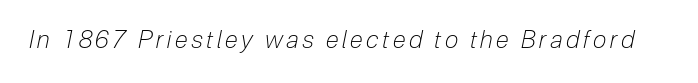
{"italic": "yes", "lean": "right", "slant_degrees": 12, "bold": "no", "underline": "no", "glyph_px": 24}
